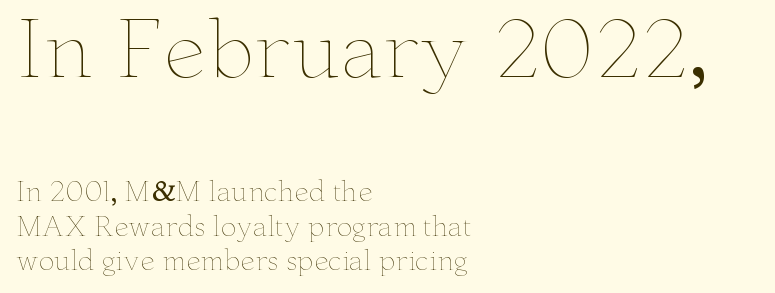
{"italic": "no", "bold": "no", "weight": "thin", "width": "wide", "stroke_contrast": "low", "x_height": "small", "monospaced": "no", "underline": "no", "align": "left", "line_spacing": "normal", "line_spacing_ratio": 1.33, "letter_spacing": "normal", "letter_spacing_em": 0.0, "larger_block": "first", "size_ratio": 2.96, "glyph_px": 77}
